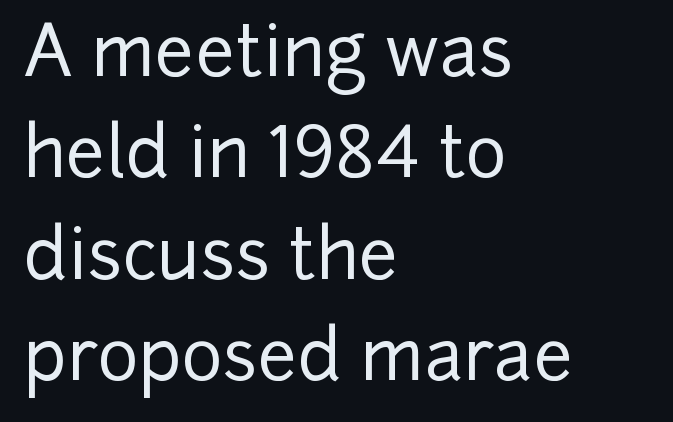
These lines are composed in type without serifs. The line-height multiplier appears to be the usual default. Inter-character spacing is left at the font's built-in metrics. The text block is weighted toward the left margin, trailing off unevenly rightward.
